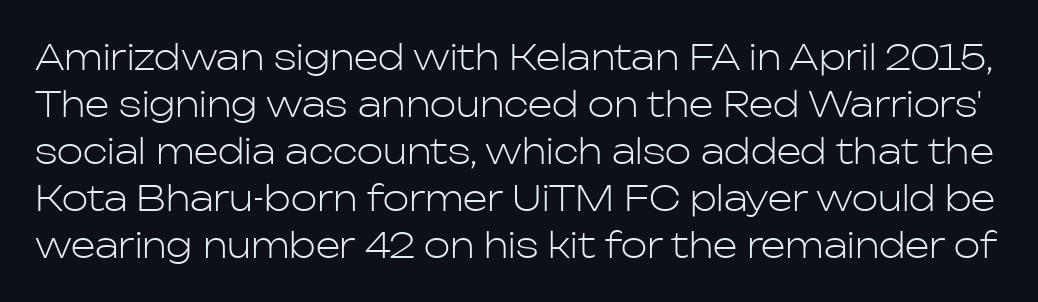
{"serif": "no", "italic": "no", "bold": "no", "weight": "light", "width": "normal", "stroke_contrast": "low", "x_height": "medium", "monospaced": "no", "underline": "no", "line_spacing": "normal", "line_spacing_ratio": 1.34, "letter_spacing": "normal", "letter_spacing_em": 0.0, "glyph_px": 35}
